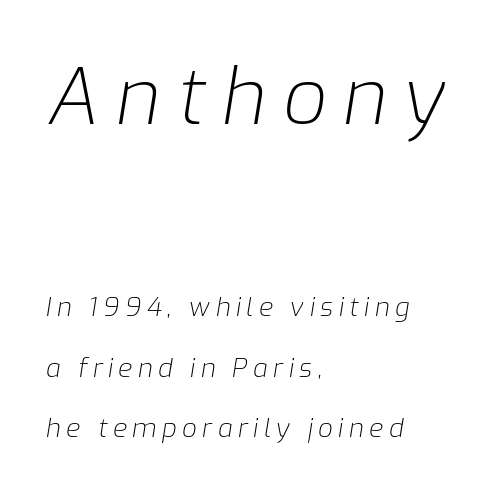
{"italic": "yes", "lean": "right", "slant_degrees": 9, "bold": "no", "weight": "light", "width": "normal", "stroke_contrast": "low", "x_height": "medium", "monospaced": "no", "underline": "no", "align": "left", "line_spacing": "loose", "line_spacing_ratio": 2.33, "letter_spacing": "wide", "letter_spacing_em": 0.21, "larger_block": "first", "size_ratio": 3.0, "glyph_px": 78}
